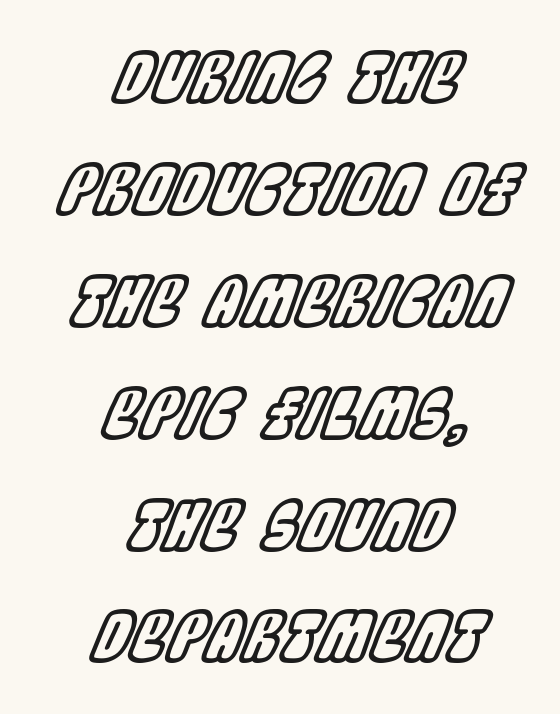
Q: Is the text italic (slanted)? A: Yes, it leans right by about 22 degrees.
Q: Is the text underlined? A: No.
Q: How is the paragraph aligned? A: Centered.
Q: Is the spacing between letters normal or unusually wide? A: Normal.
Q: Is the spacing between lines tight, normal or loose? A: Normal.
Q: Width (condensed, normal, or wide)? A: Condensed.
Q: x-height? A: Large.
Q: Monospaced? A: No.
